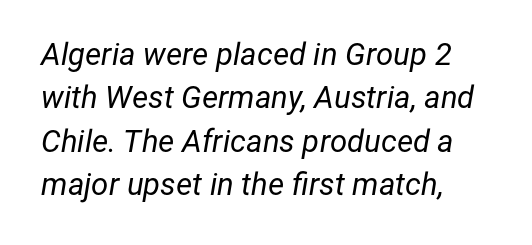
The image shows 31 px regular-weight type, italic (leaning right); set left-aligned, normal line spacing (1.4x), normal letter spacing, not underlined; low stroke contrast and a medium x-height.
